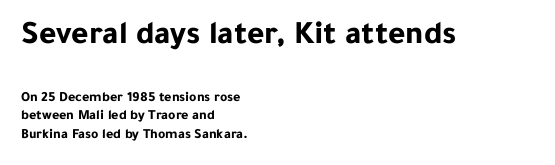
Q: Is the text bold? A: Yes.
Q: Is the text italic (slanted)? A: No, it is upright.
Q: Is the typeface a serif or a sans-serif typeface? A: Sans-serif.
Q: Is the text underlined? A: No.
Q: How is the paragraph aligned? A: Left-aligned.
Q: Is the spacing between letters normal or unusually wide? A: Normal.
Q: Is the spacing between lines tight, normal or loose? A: Normal.
Q: Which block of text is set in a larger size, the first (top) or the second (bottom)? A: The first (top) one.
Q: Width (condensed, normal, or wide)? A: Normal.
Q: Stroke contrast? A: Low.
Q: x-height? A: Medium.
Q: Monospaced? A: No.
